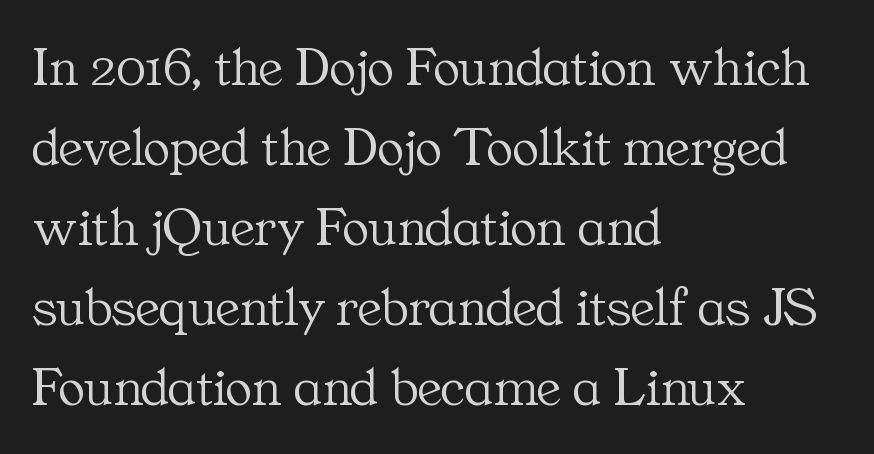
Q: Is the text bold? A: No.
Q: Is the text italic (slanted)? A: No, it is upright.
Q: Is the typeface a serif or a sans-serif typeface? A: Serif.
Q: Is the text underlined? A: No.
Q: How is the paragraph aligned? A: Left-aligned.
Q: Is the spacing between letters normal or unusually wide? A: Normal.
Q: Is the spacing between lines tight, normal or loose? A: Normal.
Q: Width (condensed, normal, or wide)? A: Normal.
Q: Stroke contrast? A: Medium.
Q: x-height? A: Medium.
Q: Monospaced? A: No.
